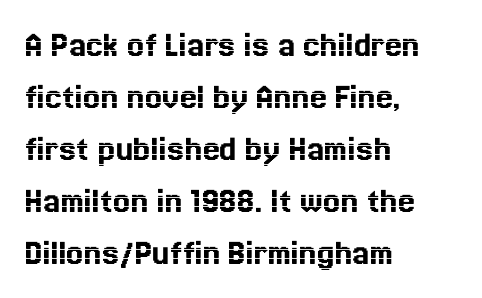
The letters stand upright; this is a roman face. Layout note: lines flush left. Line spacing here is normal. The type is set solid horizontally, with unmodified tracking. Unmarked baselines from the first word to the last. Note the varied advance widths — an 'i' is clearly narrower than an 'm'.
